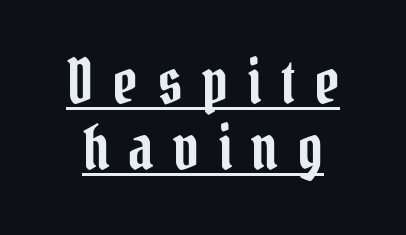
The image shows 61 px condensed serif type, upright; set centered, tight line spacing (1.08x), unusually wide letter spacing (+0.32 em), underlined; low stroke contrast and a medium x-height.
